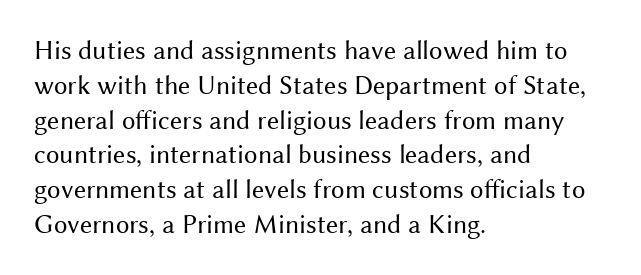
This sample keeps an unexceptional amount of space between lines. Characters remain perfectly vertical along every line. The gap between lines stays unmarked. Is this a heavy cut? Hardly; it is regular or lighter.
